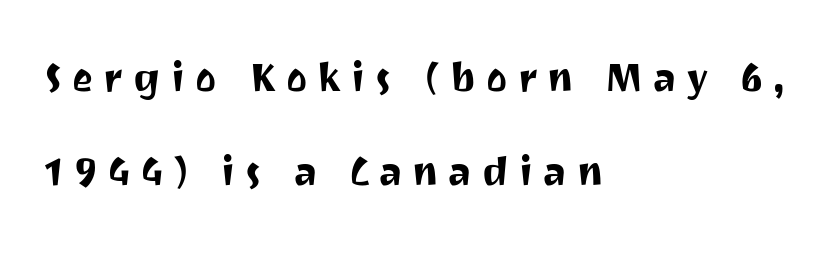
Words float on clear page, feet unadorned. A classic flush-left, rag-right setting is used for this passage. The designer went with a sans here, leaving each stem footless. Tracking value appears strongly positive — letters spread wide. Spacing verdict: proportional, widths tailored to each character.
